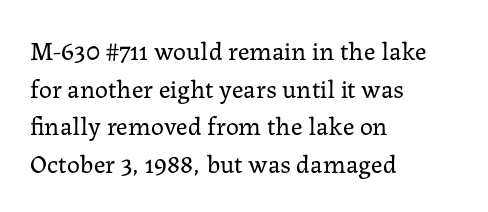
This sample is left-justified, so line endings fall wherever the words run out. Short note: letters normally spaced. These lines were composed using upright roman letters. Nothing heavy about these letters — not bold at all. The glyphs are unaccompanied by any horizontal stroke below them. Quick note: interline space is typical.
